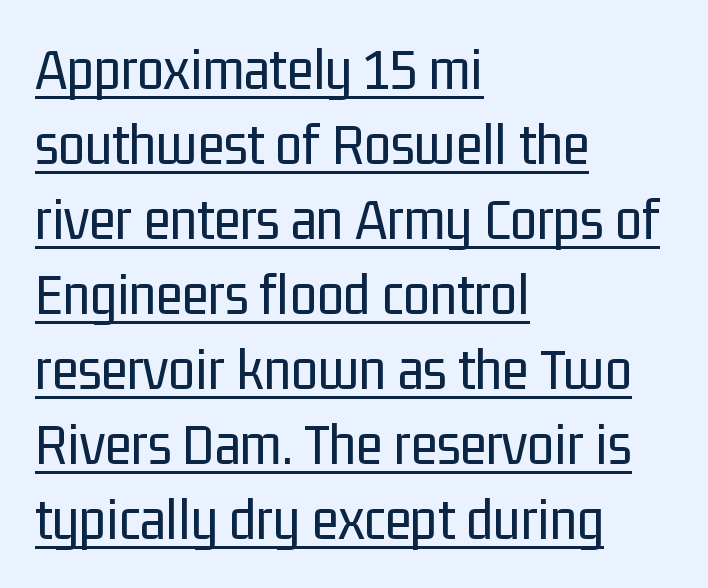
{"serif": "no", "italic": "no", "bold": "no", "weight": "regular", "width": "condensed", "stroke_contrast": "low", "x_height": "medium", "monospaced": "no", "underline": "yes", "align": "left", "line_spacing_ratio": 1.23, "letter_spacing": "normal", "letter_spacing_em": 0.0, "glyph_px": 61}
